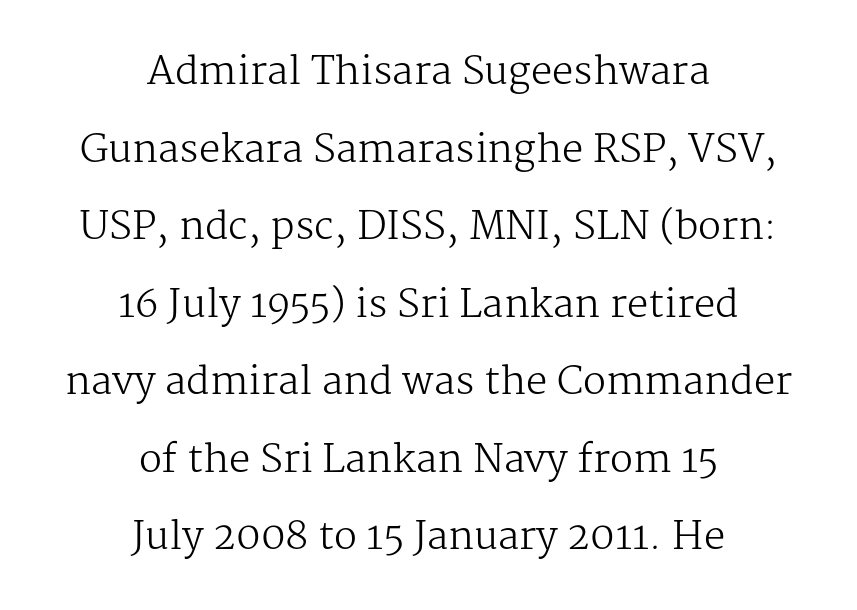
The image shows 38 px regular-weight serif type, upright; set centered, loose line spacing (2.04x), normal letter spacing, not underlined; medium stroke contrast and a medium x-height.
